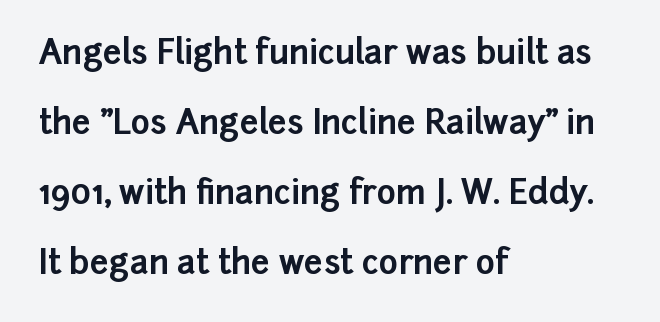
{"serif": "no", "italic": "no", "bold": "yes", "weight": "bold", "width": "normal", "stroke_contrast": "low", "x_height": "medium", "monospaced": "no", "underline": "no", "align": "left", "line_spacing": "loose", "line_spacing_ratio": 2.12, "letter_spacing": "normal", "letter_spacing_em": 0.0, "glyph_px": 33}
